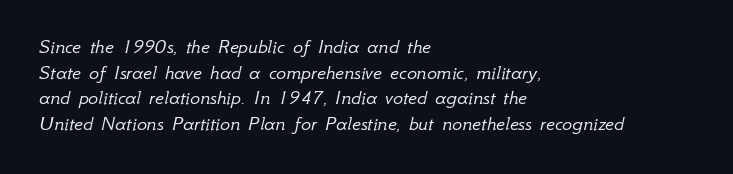
One-word summary of the alignment: left. Would a proofreader flag this as italicized? Yes. No word sits above an underline. No heavy texture on the line: the type isn't bold.
